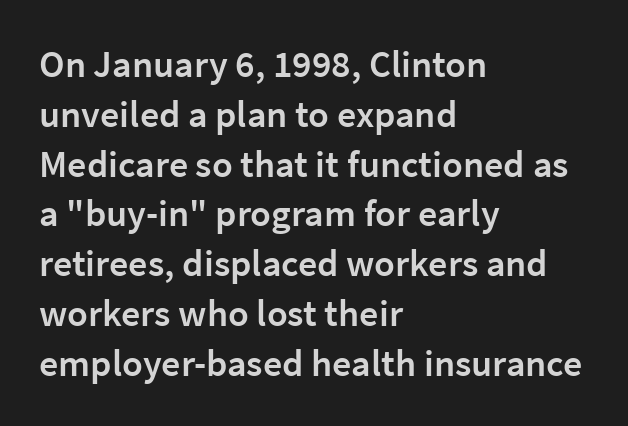
The image shows 38 px semibold sans-serif type, upright; set left-aligned, normal line spacing (1.31x), normal letter spacing, not underlined; low stroke contrast and a medium x-height.
